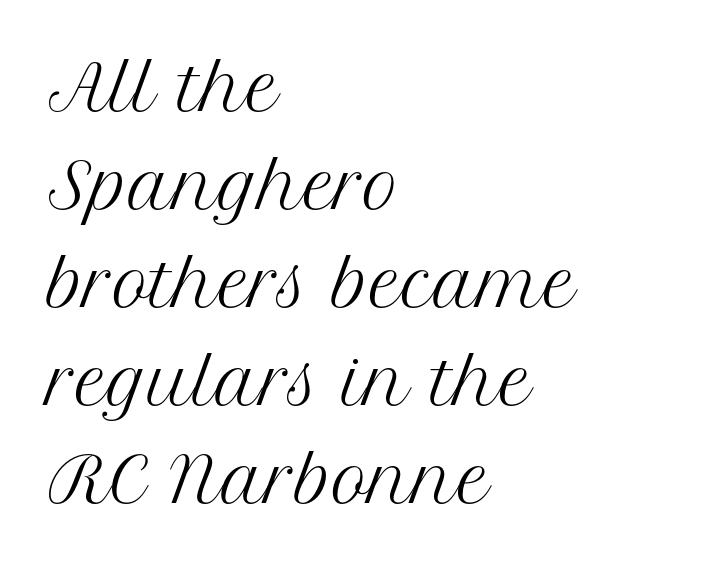
The image shows 62 px regular-weight serif type; set left-aligned, normal line spacing (1.58x), normal letter spacing, not underlined; medium stroke contrast and a medium x-height.
